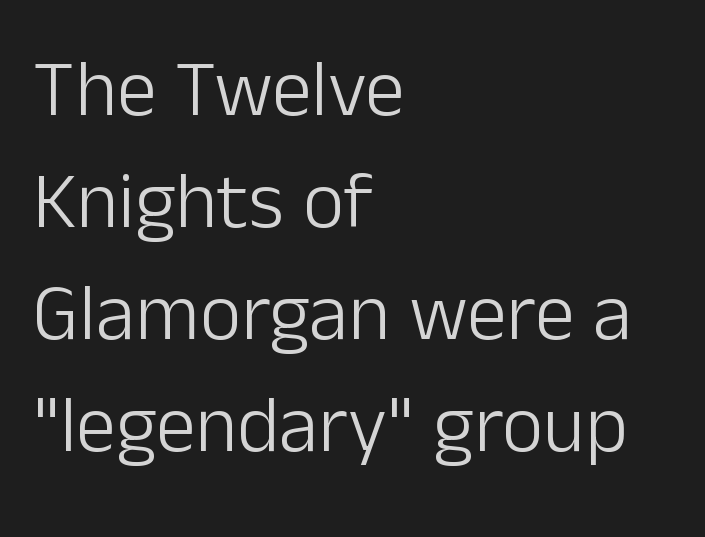
{"serif": "no", "italic": "no", "bold": "no", "weight": "light", "width": "normal", "stroke_contrast": "low", "x_height": "medium", "monospaced": "no", "underline": "no", "align": "left", "line_spacing": "normal", "line_spacing_ratio": 1.4, "letter_spacing": "normal", "letter_spacing_em": 0.0, "glyph_px": 80}
